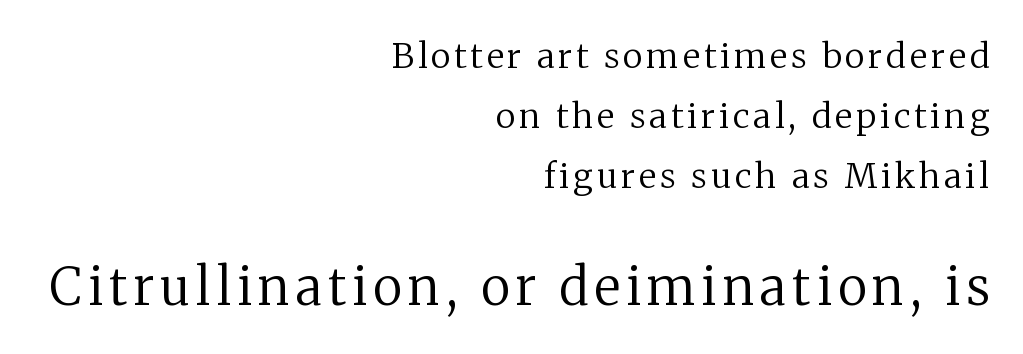
The image shows 51 px regular-weight serif type, upright; set right-aligned, line spacing 1.76x, not underlined; the second (bottom) block is 1.5x larger; medium stroke contrast and a medium x-height.
